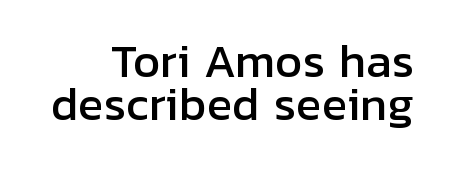
The image shows 43 px sans-serif type, upright; set right-aligned, tight line spacing (0.99x), normal letter spacing, not underlined; low stroke contrast and a medium x-height.
